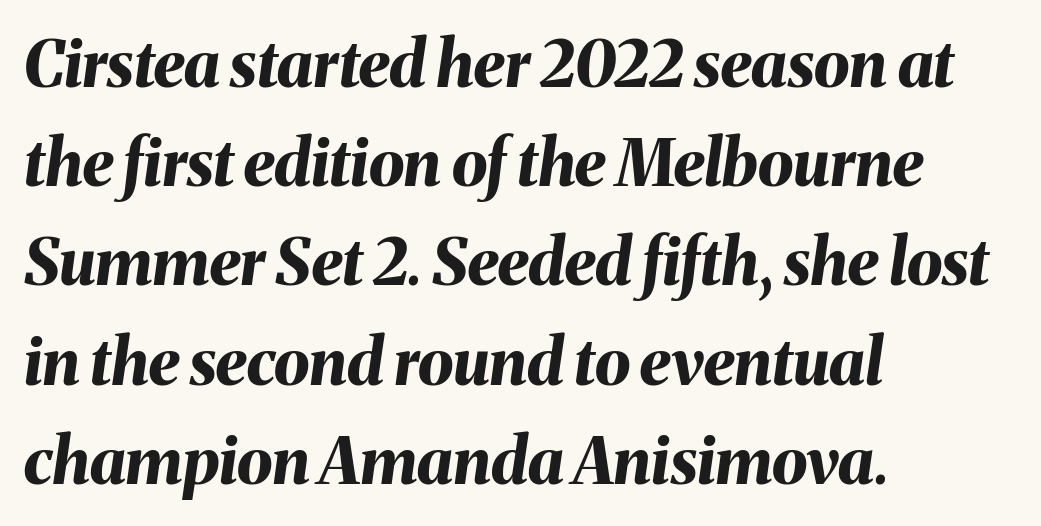
The image shows 64 px bold type, italic (leaning right); set left-aligned, normal line spacing (1.55x), normal letter spacing, not underlined; medium stroke contrast and a medium x-height.
